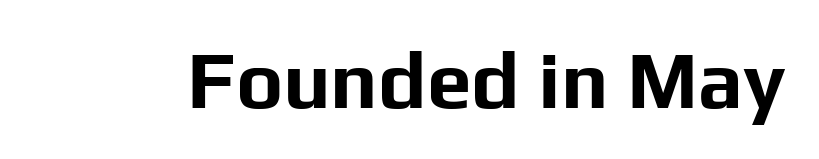
{"serif": "no", "italic": "no", "bold": "yes", "weight": "bold", "width": "normal", "stroke_contrast": "low", "x_height": "medium", "monospaced": "no", "underline": "no", "letter_spacing": "normal", "letter_spacing_em": 0.0, "glyph_px": 80}
